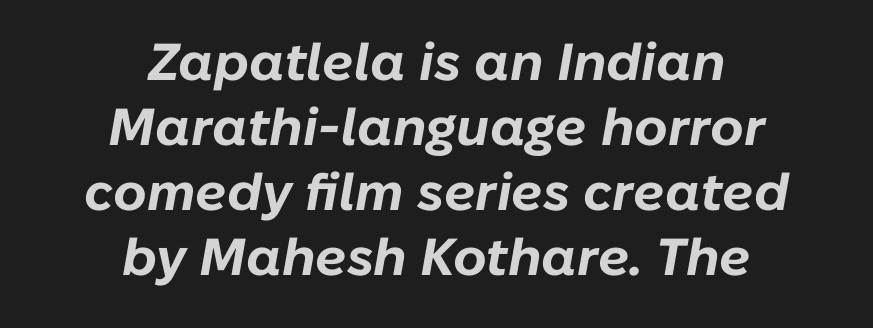
Q: Is the text bold? A: Yes.
Q: Is the text italic (slanted)? A: Yes, it leans right by about 10 degrees.
Q: Is the text underlined? A: No.
Q: How is the paragraph aligned? A: Centered.
Q: Is the spacing between letters normal or unusually wide? A: Normal.
Q: Is the spacing between lines tight, normal or loose? A: Normal.
Q: Width (condensed, normal, or wide)? A: Normal.
Q: Stroke contrast? A: Low.
Q: x-height? A: Medium.
Q: Monospaced? A: No.
